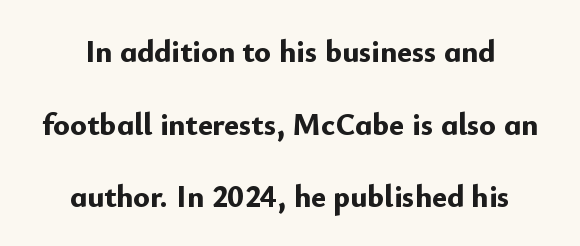
The image shows 31 px bold sans-serif type, upright; set centered, loose line spacing (2.34x), normal letter spacing, not underlined; low stroke contrast and a small x-height.
